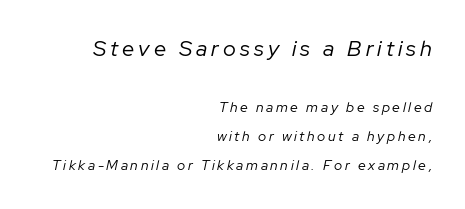
Q: Is the text bold? A: No.
Q: Is the text italic (slanted)? A: Yes, it leans right by about 12 degrees.
Q: Is the text underlined? A: No.
Q: How is the paragraph aligned? A: Right-aligned.
Q: Is the spacing between lines tight, normal or loose? A: Loose.
Q: Which block of text is set in a larger size, the first (top) or the second (bottom)? A: The first (top) one.
